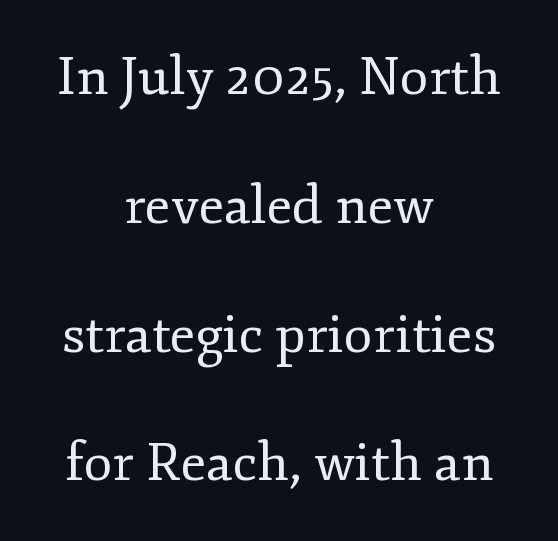
{"serif": "yes", "italic": "no", "bold": "no", "weight": "regular", "width": "normal", "stroke_contrast": "low", "x_height": "small", "monospaced": "no", "underline": "no", "align": "center", "line_spacing": "loose", "line_spacing_ratio": 2.43, "letter_spacing": "normal", "letter_spacing_em": 0.0, "glyph_px": 53}
